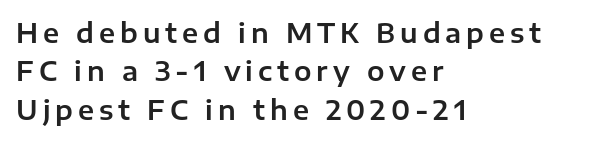
The image shows 26 px text type, upright; set left-aligned, normal line spacing (1.48x), not underlined.
